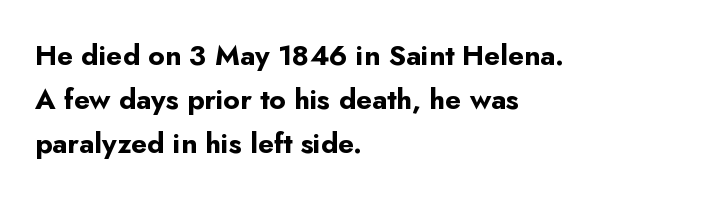
The image shows 28 px bold sans-serif type, upright; set left-aligned, normal line spacing (1.57x), normal letter spacing, not underlined; low stroke contrast and a small x-height.
